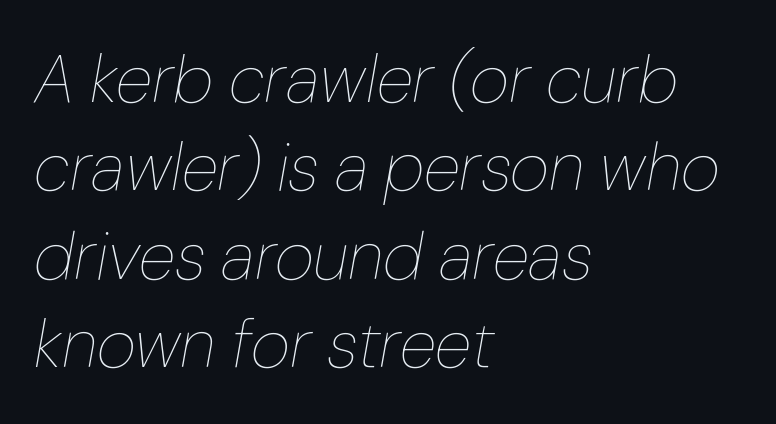
The image shows 68 px thin type, italic (leaning right); set left-aligned, normal line spacing (1.3x), normal letter spacing, not underlined; low stroke contrast and a medium x-height.
